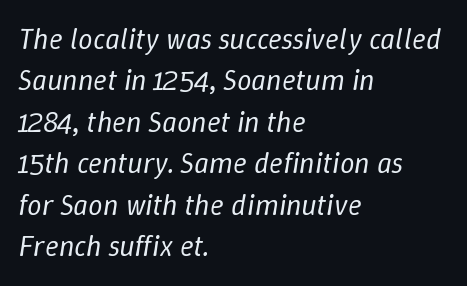
Q: Is the text bold? A: No.
Q: Is the text italic (slanted)? A: Yes, it leans right by about 9 degrees.
Q: Is the text underlined? A: No.
Q: How is the paragraph aligned? A: Left-aligned.
Q: Is the spacing between letters normal or unusually wide? A: Normal.
Q: Is the spacing between lines tight, normal or loose? A: Normal.
Q: Width (condensed, normal, or wide)? A: Normal.
Q: Stroke contrast? A: Low.
Q: x-height? A: Medium.
Q: Monospaced? A: No.
